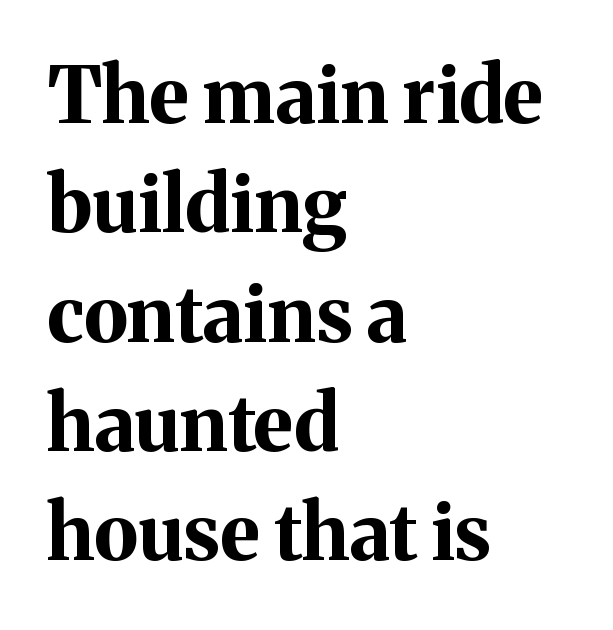
The image shows 77 px bold serif type, upright; set left-aligned, normal line spacing (1.42x), normal letter spacing, not underlined; medium stroke contrast and a medium x-height.
